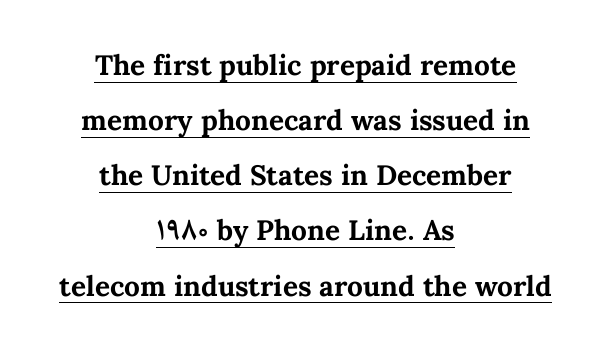
Check the space under the baseline: a stroke is drawn there. It's the straight-up-and-down kind of type. Plenty of ink on the page — the face is bold. If you folded the block vertically in half, each line would mirror itself in length. The line-height multiplier appears high, well above default. The rendering keeps characters at their native spacing.
